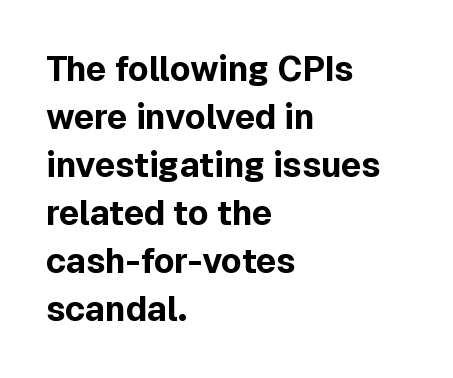
{"serif": "no", "italic": "no", "bold": "yes", "weight": "bold", "width": "normal", "x_height": "medium", "monospaced": "no", "underline": "no", "align": "left", "line_spacing": "normal", "line_spacing_ratio": 1.41, "letter_spacing": "normal", "letter_spacing_em": 0.0, "glyph_px": 34}
